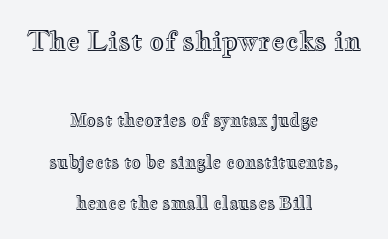
{"italic": "no", "underline": "no", "align": "center", "line_spacing": "loose", "line_spacing_ratio": 2.46, "letter_spacing": "normal", "letter_spacing_em": 0.0, "larger_block": "first", "size_ratio": 1.53, "glyph_px": 26}
